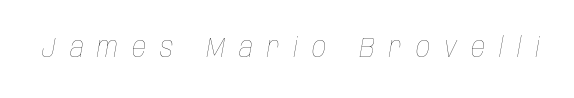
Q: Is the text bold? A: No.
Q: Is the text italic (slanted)? A: Yes, it leans right by about 10 degrees.
Q: Is the text underlined? A: No.
Q: Is the spacing between letters normal or unusually wide? A: Unusually wide.
Q: Width (condensed, normal, or wide)? A: Condensed.
Q: Stroke contrast? A: Low.
Q: x-height? A: Large.
Q: Monospaced? A: No.
